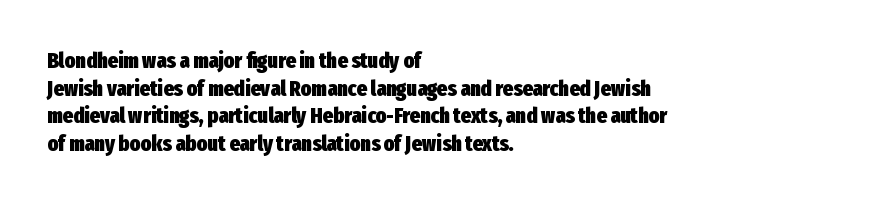
{"italic": "no", "bold": "yes", "underline": "no", "align": "left", "line_spacing": "normal", "line_spacing_ratio": 1.26, "letter_spacing": "normal", "letter_spacing_em": 0.0, "glyph_px": 22}
